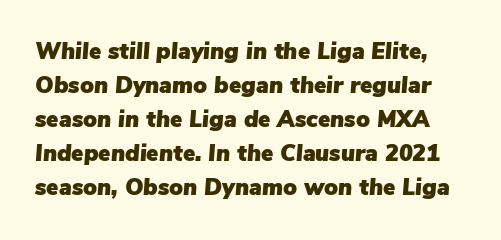
The image shows 23 px text type, italic (leaning right); set normal line spacing (1.48x), normal letter spacing, not underlined.
